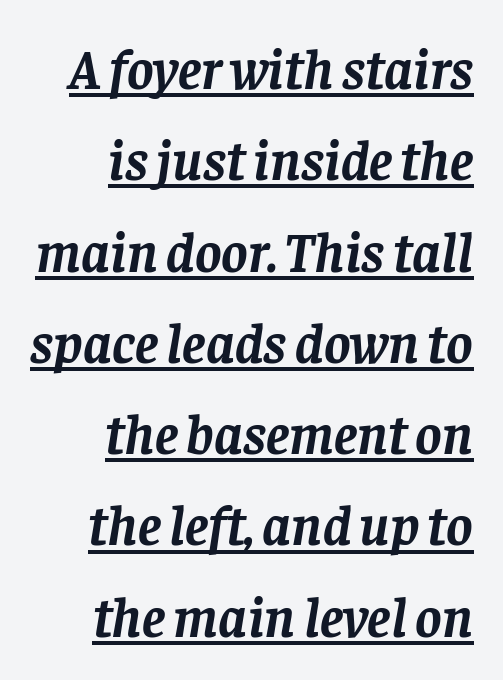
The image shows 56 px semibold serif type, italic (leaning right); set right-aligned, normal line spacing (1.63x), normal letter spacing, underlined; low stroke contrast and a large x-height.
